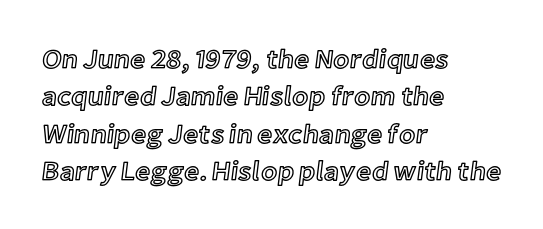
The image shows 27 px text type; set left-aligned, normal line spacing (1.38x), normal letter spacing, not underlined.
